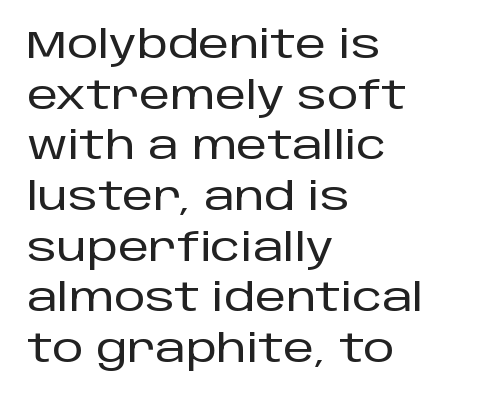
Q: Is the text italic (slanted)? A: No, it is upright.
Q: Is the typeface a serif or a sans-serif typeface? A: Sans-serif.
Q: Is the text underlined? A: No.
Q: How is the paragraph aligned? A: Left-aligned.
Q: Is the spacing between letters normal or unusually wide? A: Normal.
Q: Is the spacing between lines tight, normal or loose? A: Normal.
Q: Width (condensed, normal, or wide)? A: Normal.
Q: Stroke contrast? A: Low.
Q: x-height? A: Large.
Q: Monospaced? A: No.
